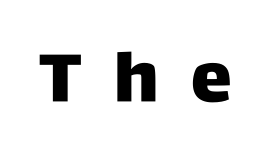
The image shows 69 px sans-serif type, upright; set unusually wide letter spacing (+0.47 em), not underlined; low stroke contrast and a large x-height.
